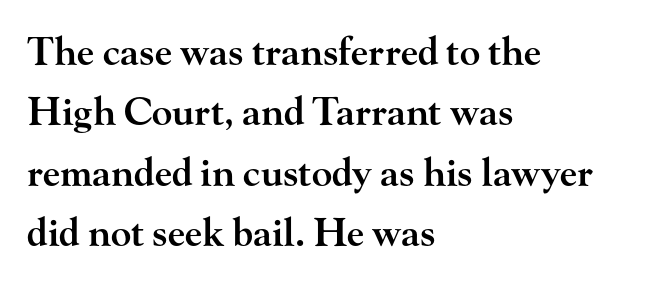
Q: Is the text bold? A: Semi-bold.
Q: Is the text italic (slanted)? A: No, it is upright.
Q: Is the typeface a serif or a sans-serif typeface? A: Serif.
Q: Is the text underlined? A: No.
Q: How is the paragraph aligned? A: Left-aligned.
Q: Is the spacing between letters normal or unusually wide? A: Normal.
Q: Is the spacing between lines tight, normal or loose? A: Normal.
Q: Width (condensed, normal, or wide)? A: Wide.
Q: Stroke contrast? A: High.
Q: x-height? A: Small.
Q: Monospaced? A: No.
